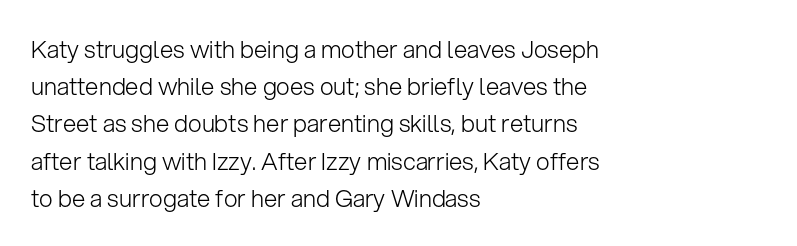
Ordinary non-slanted type is in use. This sample uses plain, unmodified letter spacing. Has an underline been added? It has not. The designer left line spacing at the default. The cut favours lightness, reaching ordinary text weight at its darkest. Layout note: lines flush left.
